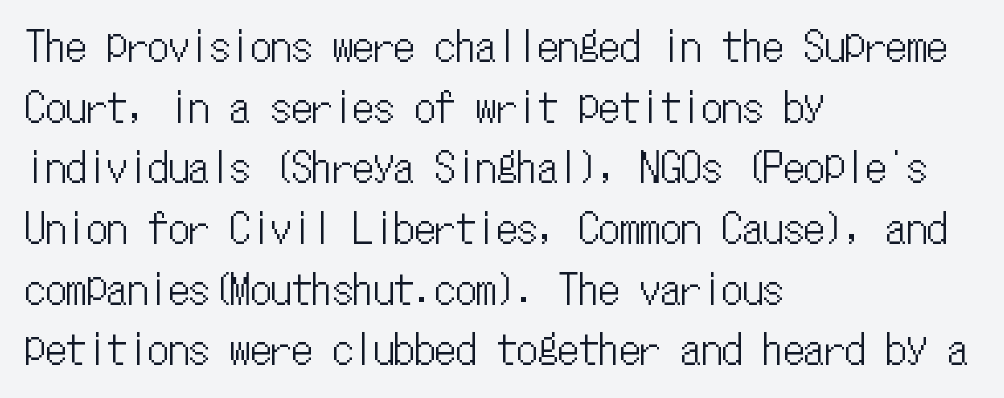
Every stem runs plumb, perpendicular to the baseline. The designer left line spacing at the default. The typesetter chose a ragged-right arrangement here. Any mark beneath the type? The region is blank.
